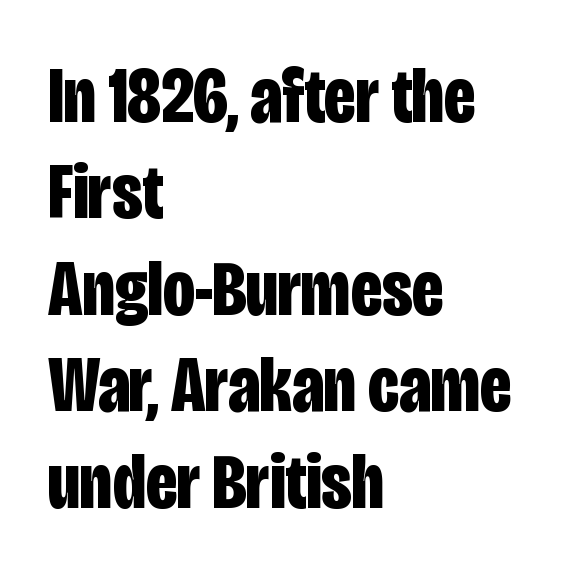
Regarding serifs, this sample does without them. The axis of the letterforms is exactly vertical. Check under the words: just untouched page. The typesetting leans heavy: a genuine bold.
